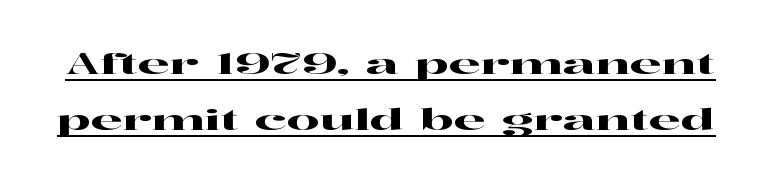
Q: Is the text italic (slanted)? A: No, it is upright.
Q: Is the typeface a serif or a sans-serif typeface? A: Serif.
Q: Is the text underlined? A: Yes.
Q: Is the spacing between letters normal or unusually wide? A: Normal.
Q: Is the spacing between lines tight, normal or loose? A: Loose.
Q: Width (condensed, normal, or wide)? A: Wide.
Q: Stroke contrast? A: High.
Q: x-height? A: Medium.
Q: Monospaced? A: No.
